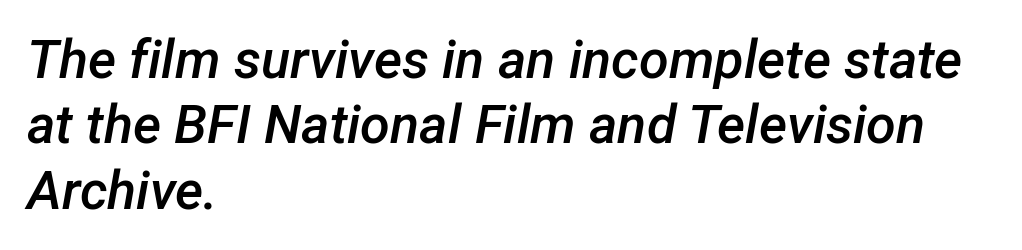
The font's italic variant was chosen for this text. Is this a fixed-width face? No — the glyphs have proportional, varying widths. No extra tracking has been applied to these lines. In CSS terms this would be text-align: left. Notice the strokes are somewhat thickened but not fully heavy: this is a semibold.
